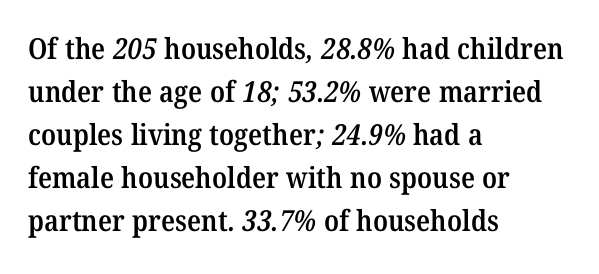
{"serif": "yes", "bold": "semi", "weight": "semibold", "width": "normal", "stroke_contrast": "medium", "x_height": "medium", "monospaced": "no", "underline": "no", "align": "left", "line_spacing": "normal", "line_spacing_ratio": 1.48, "letter_spacing": "normal", "letter_spacing_em": 0.0, "glyph_px": 29}
